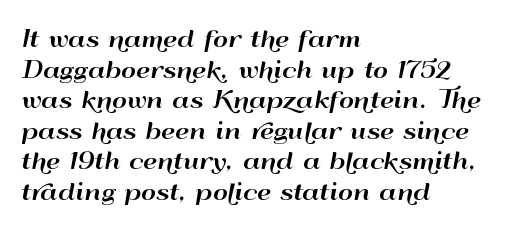
Q: Is the text italic (slanted)? A: Yes.
Q: Is the text underlined? A: No.
Q: How is the paragraph aligned? A: Left-aligned.
Q: Is the spacing between letters normal or unusually wide? A: Normal.
Q: Is the spacing between lines tight, normal or loose? A: Normal.
